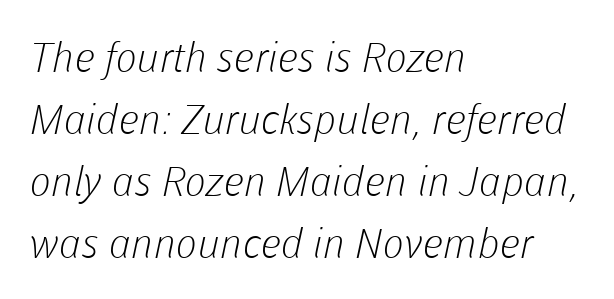
The image shows 41 px light sans-serif type; set left-aligned, normal line spacing (1.51x), normal letter spacing, not underlined; low stroke contrast and a medium x-height.
